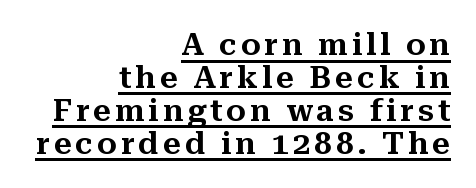
The image shows 31 px serif type, upright; set right-aligned, tight line spacing (1.06x), underlined; medium stroke contrast and a medium x-height.
